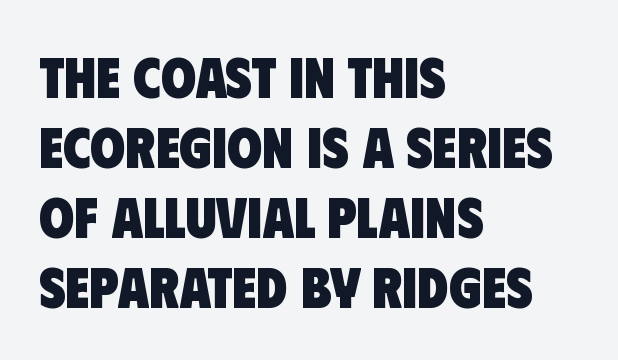
Q: Is the text bold? A: Yes.
Q: Is the typeface a serif or a sans-serif typeface? A: Sans-serif.
Q: Is the text underlined? A: No.
Q: How is the paragraph aligned? A: Left-aligned.
Q: Is the spacing between letters normal or unusually wide? A: Normal.
Q: Width (condensed, normal, or wide)? A: Condensed.
Q: Stroke contrast? A: Low.
Q: x-height? A: Large.
Q: Monospaced? A: No.
